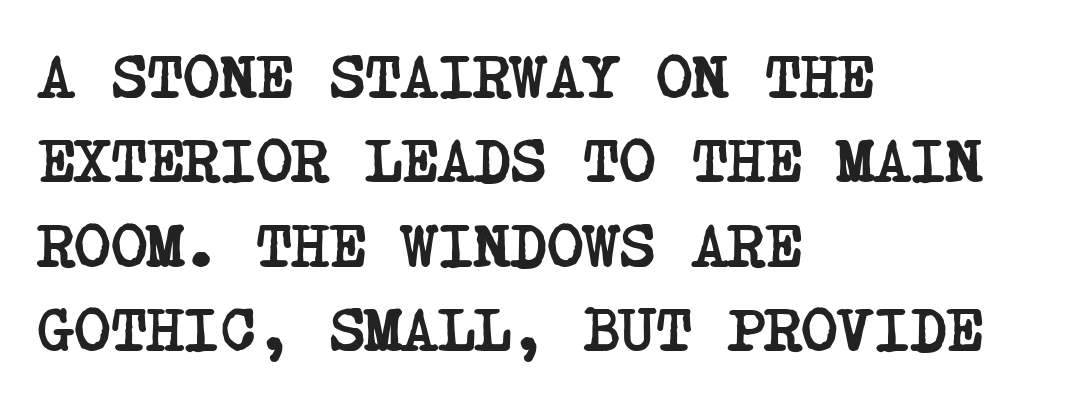
The image shows 62 px semibold, condensed serif type; set left-aligned, normal line spacing (1.36x), normal letter spacing, not underlined; low stroke contrast and a large x-height.
